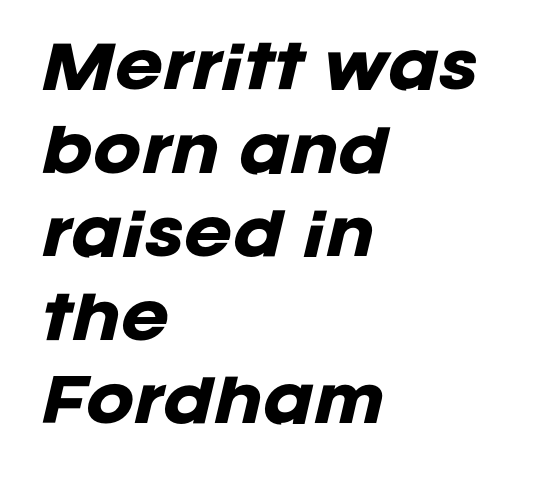
The image shows 58 px heavy type, italic (leaning right); set left-aligned, normal line spacing (1.44x), normal letter spacing, not underlined; low stroke contrast and a large x-height.
